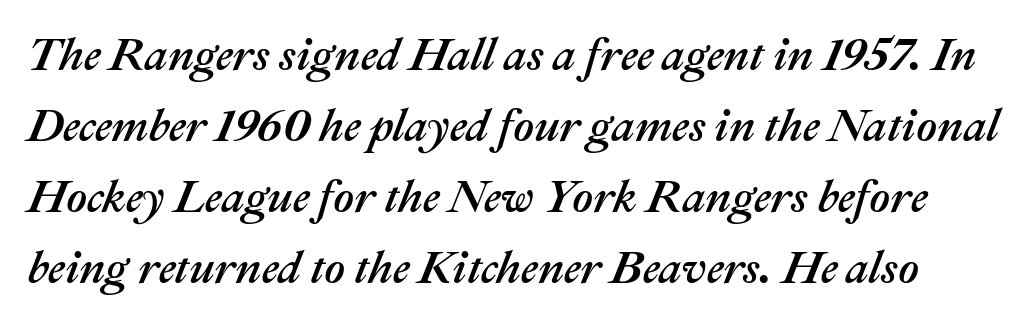
Q: Is the text italic (slanted)? A: Yes, it leans right by about 22 degrees.
Q: Is the text underlined? A: No.
Q: Is the spacing between letters normal or unusually wide? A: Normal.
Q: Is the spacing between lines tight, normal or loose? A: Normal.
Q: Width (condensed, normal, or wide)? A: Normal.
Q: Stroke contrast? A: Medium.
Q: x-height? A: Medium.
Q: Monospaced? A: No.
